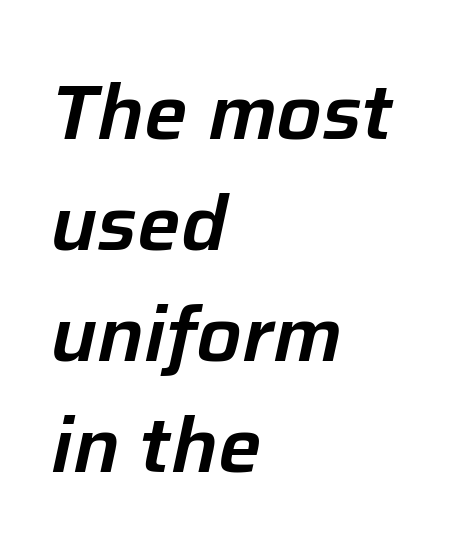
Q: Is the text italic (slanted)? A: Yes, it leans right by about 12 degrees.
Q: Is the text underlined? A: No.
Q: How is the paragraph aligned? A: Left-aligned.
Q: Is the spacing between letters normal or unusually wide? A: Normal.
Q: Is the spacing between lines tight, normal or loose? A: Normal.
Q: Width (condensed, normal, or wide)? A: Normal.
Q: Stroke contrast? A: Low.
Q: x-height? A: Medium.
Q: Monospaced? A: No.
